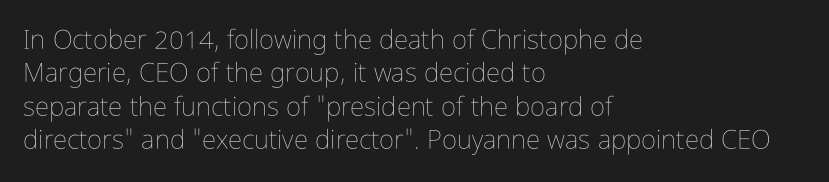
Q: Is the text bold? A: No.
Q: Is the text italic (slanted)? A: No, it is upright.
Q: Is the text underlined? A: No.
Q: How is the paragraph aligned? A: Left-aligned.
Q: Is the spacing between letters normal or unusually wide? A: Normal.
Q: Is the spacing between lines tight, normal or loose? A: Normal.
